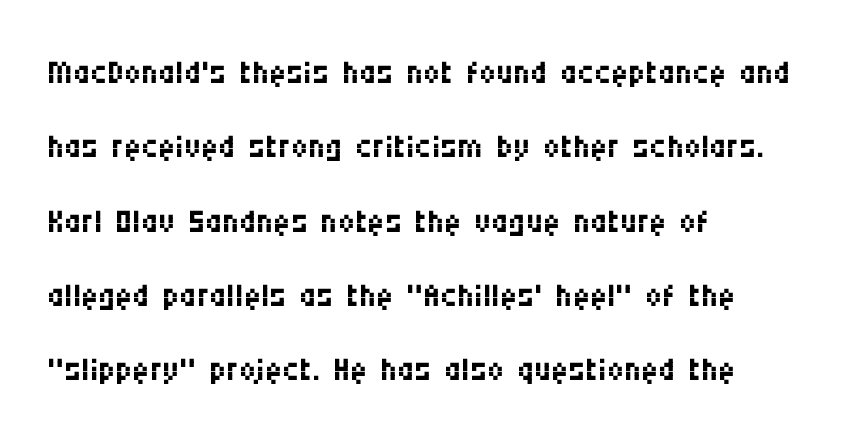
Character widths vary here, with narrow letters taking less room than wide ones. The rendering anchors every line to the left-hand side. Stroke mass is kept to a normal reading level or below. The designer went with a sans here, leaving each stem footless. Posture: upright roman. Spacing between characters is what you'd get straight out of the box.
